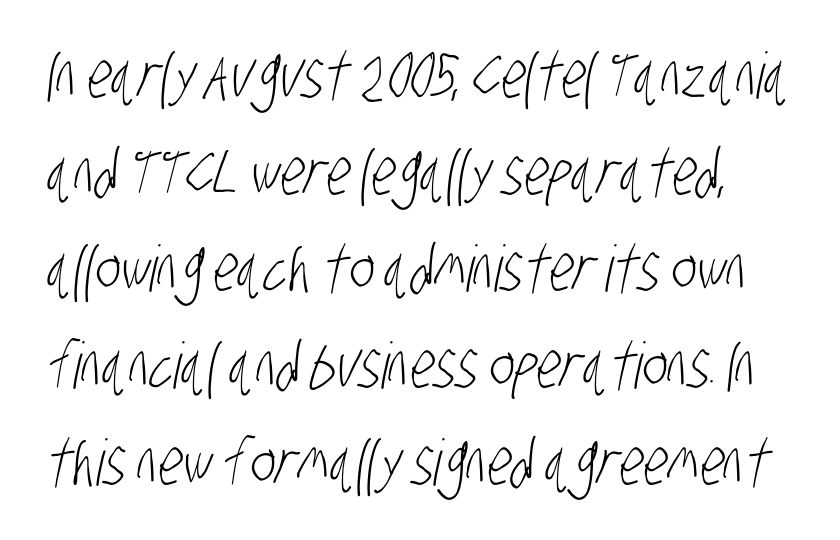
Q: Is the text bold? A: No.
Q: Is the typeface a serif or a sans-serif typeface? A: Sans-serif.
Q: Is the text underlined? A: No.
Q: Is the spacing between letters normal or unusually wide? A: Normal.
Q: Is the spacing between lines tight, normal or loose? A: Normal.
Q: Width (condensed, normal, or wide)? A: Condensed.
Q: Stroke contrast? A: Low.
Q: x-height? A: Large.
Q: Monospaced? A: No.
